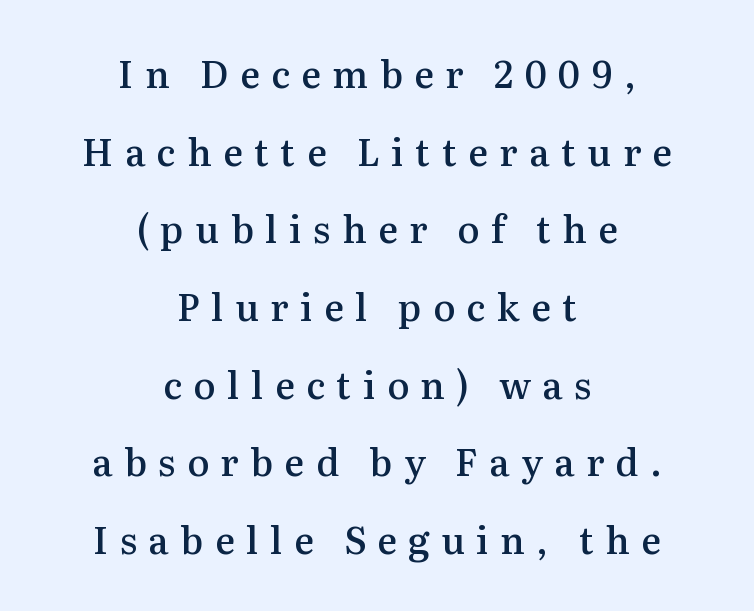
{"serif": "yes", "italic": "no", "bold": "semi", "weight": "semibold", "width": "normal", "stroke_contrast": "medium", "x_height": "medium", "monospaced": "no", "underline": "no", "align": "center", "line_spacing": "loose", "line_spacing_ratio": 2.1, "letter_spacing": "wide", "letter_spacing_em": 0.31, "glyph_px": 37}
